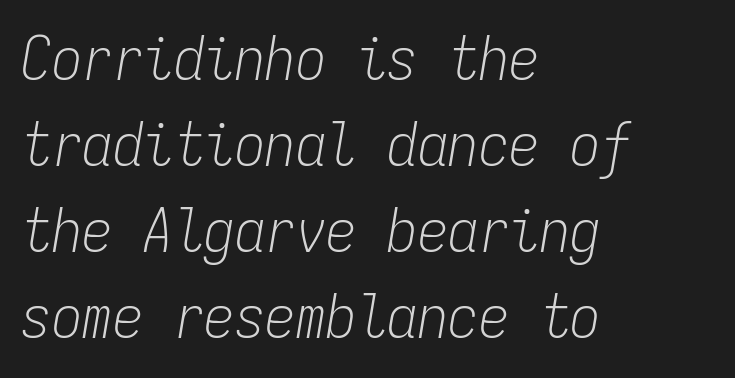
Looks like terminal output: every glyph gets an equal slot. Slant detected: the letters are inclined. Leading matches the norm, producing a regular column. Does the copy run flush right? No — it runs flush left. Between one letter and the next there's only the usual sliver of space. Ink coverage per letter is moderate at most.
